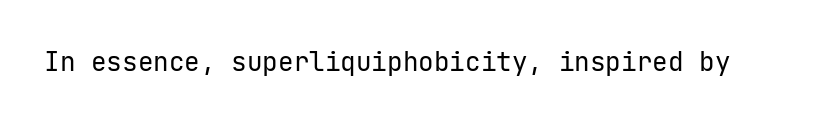
The image shows 26 px text type, upright; set normal letter spacing, not underlined.
